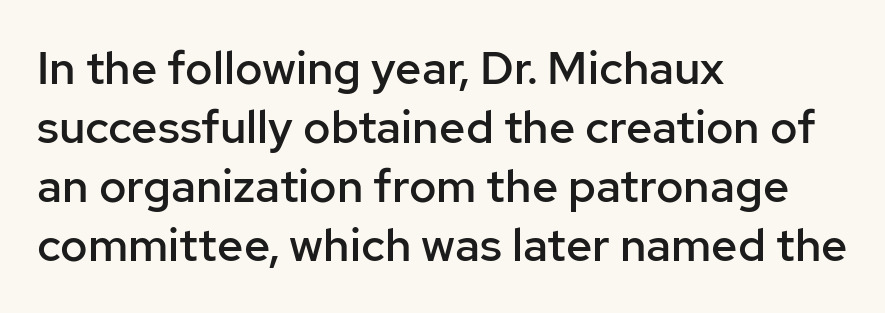
Q: Is the text bold? A: Semi-bold.
Q: Is the text italic (slanted)? A: No, it is upright.
Q: Is the typeface a serif or a sans-serif typeface? A: Sans-serif.
Q: Is the text underlined? A: No.
Q: How is the paragraph aligned? A: Left-aligned.
Q: Is the spacing between letters normal or unusually wide? A: Normal.
Q: Is the spacing between lines tight, normal or loose? A: Normal.
Q: Width (condensed, normal, or wide)? A: Normal.
Q: Stroke contrast? A: Low.
Q: x-height? A: Medium.
Q: Monospaced? A: No.
